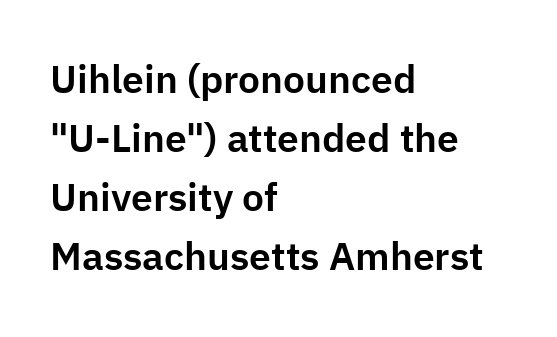
Glyph-to-glyph distance matches everyday printed text. The ragged edge is on the right, which tells us the setting is flush left. If you drew a line through each stem, it would be perfectly vertical. Serif or sans? Sans — the stroke terminals are bare. Here the designer chose a conventional face with non-uniform glyph widths.
